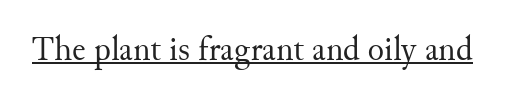
Q: Is the text bold? A: No.
Q: Is the text italic (slanted)? A: No, it is upright.
Q: Is the typeface a serif or a sans-serif typeface? A: Serif.
Q: Is the text underlined? A: Yes.
Q: Is the spacing between letters normal or unusually wide? A: Normal.
Q: Width (condensed, normal, or wide)? A: Normal.
Q: Stroke contrast? A: Medium.
Q: x-height? A: Small.
Q: Monospaced? A: No.
